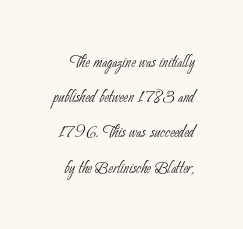
{"bold": "no", "underline": "no", "line_spacing": "normal", "line_spacing_ratio": 1.6, "letter_spacing": "normal", "letter_spacing_em": 0.0, "glyph_px": 22}
